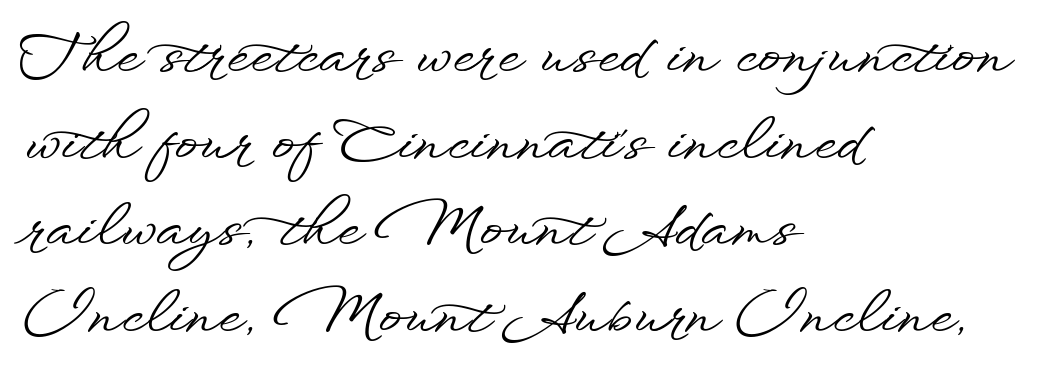
Q: Is the text italic (slanted)? A: Yes.
Q: Is the typeface a serif or a sans-serif typeface? A: Sans-serif.
Q: Is the text underlined? A: No.
Q: How is the paragraph aligned? A: Left-aligned.
Q: Is the spacing between letters normal or unusually wide? A: Normal.
Q: Is the spacing between lines tight, normal or loose? A: Normal.
Q: Width (condensed, normal, or wide)? A: Wide.
Q: Stroke contrast? A: Low.
Q: x-height? A: Small.
Q: Monospaced? A: No.
